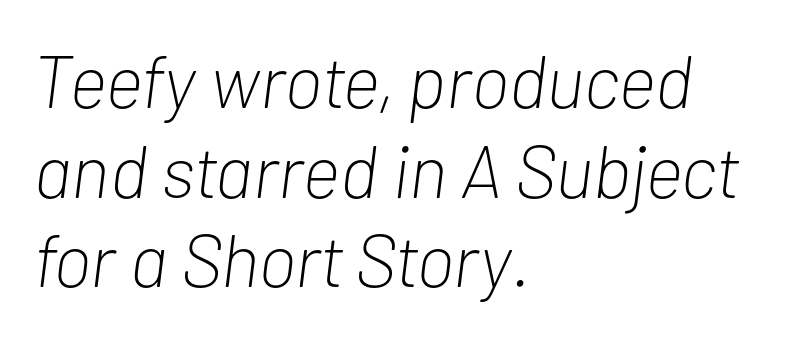
{"italic": "yes", "lean": "right", "slant_degrees": 7, "bold": "no", "weight": "light", "width": "condensed", "stroke_contrast": "low", "x_height": "medium", "monospaced": "no", "underline": "no", "align": "left", "line_spacing_ratio": 1.21, "letter_spacing": "normal", "letter_spacing_em": 0.0, "glyph_px": 74}
